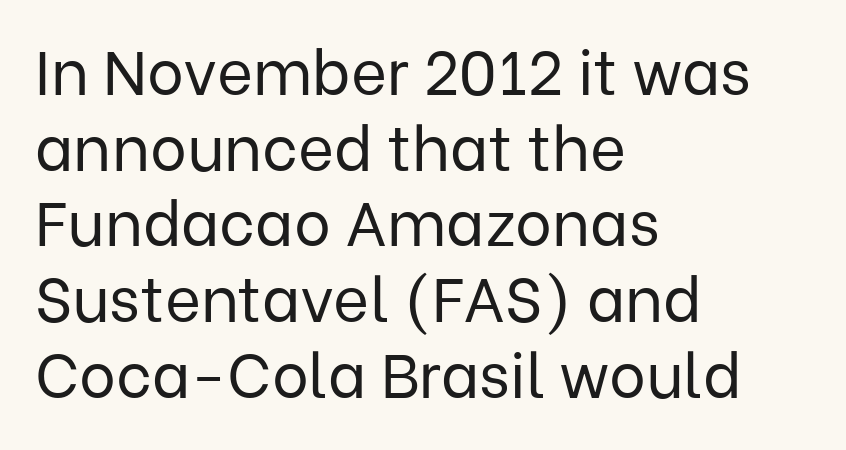
The baseline area is clear. Inter-character spacing is left at the font's built-in metrics. Stroke mass is kept to a normal reading level or below. Notice how the stems are strictly vertical — no italics here.
